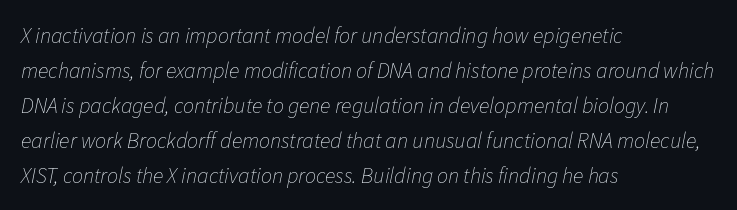
The image shows 22 px text type, italic (leaning right); set left-aligned, normal line spacing (1.59x), normal letter spacing, not underlined.
